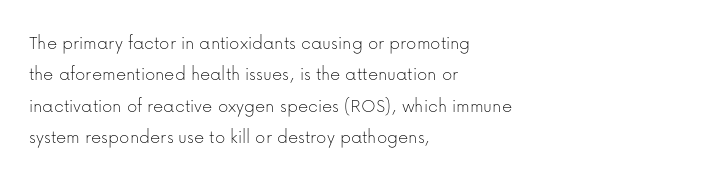
Line spacing here is normal. A typesetter would mark this as roman, not italic. The specimen omits any rule beneath the text block's lines. The rag falls on the right side of this text block. The characters are drawn with everyday or finer stroke widths.
